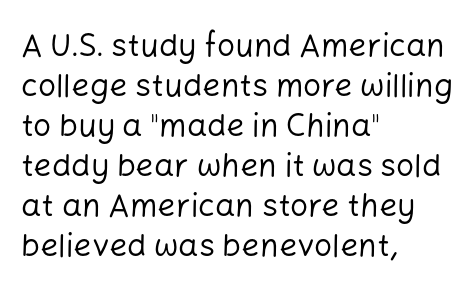
The image shows 32 px regular-weight sans-serif type, upright; set left-aligned, normal line spacing (1.25x), normal letter spacing, not underlined; low stroke contrast and a medium x-height.
